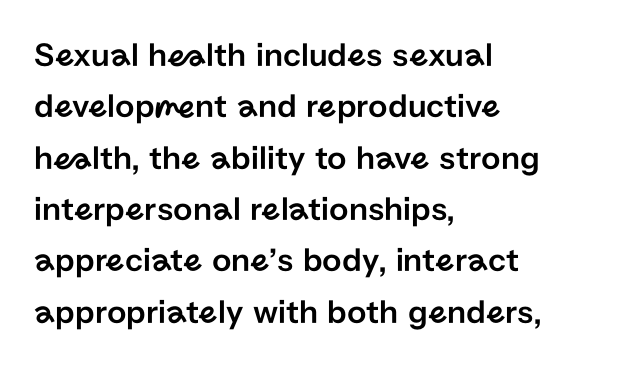
Q: Is the text italic (slanted)? A: No, it is upright.
Q: Is the typeface a serif or a sans-serif typeface? A: Sans-serif.
Q: Is the text underlined? A: No.
Q: How is the paragraph aligned? A: Left-aligned.
Q: Is the spacing between letters normal or unusually wide? A: Normal.
Q: Is the spacing between lines tight, normal or loose? A: Normal.
Q: Width (condensed, normal, or wide)? A: Normal.
Q: Stroke contrast? A: Low.
Q: x-height? A: Medium.
Q: Monospaced? A: No.
